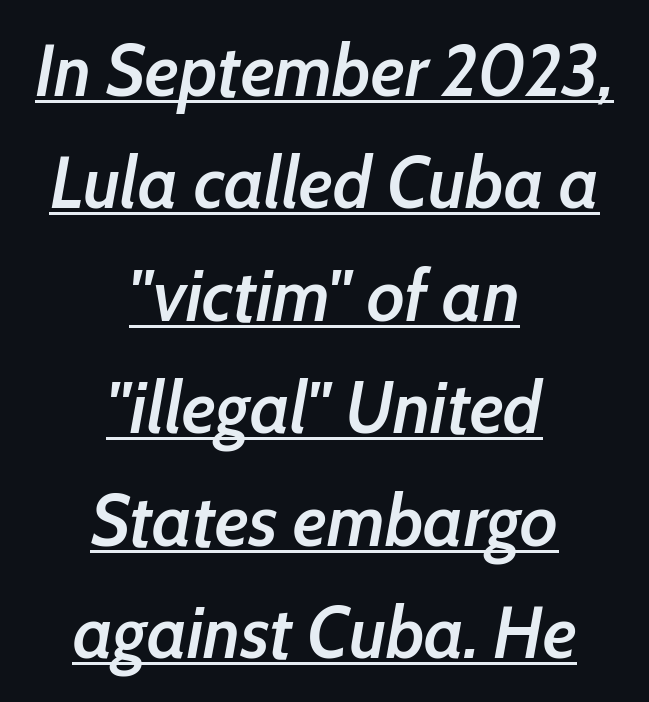
The font is running at a semibold setting, under full bold. The designer left line spacing at the default. The lines are quadded center. Look at the tracking — it's just the regular setting, nothing added.
